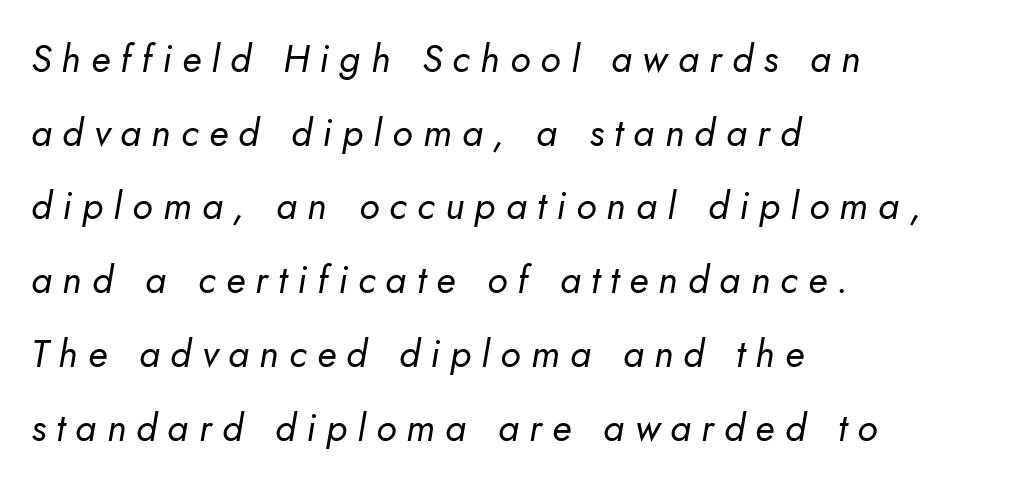
{"italic": "yes", "lean": "right", "slant_degrees": 5, "bold": "no", "weight": "regular", "width": "normal", "stroke_contrast": "low", "x_height": "small", "monospaced": "no", "underline": "no", "align": "left", "line_spacing": "loose", "line_spacing_ratio": 1.94, "letter_spacing": "wide", "letter_spacing_em": 0.27, "glyph_px": 38}
